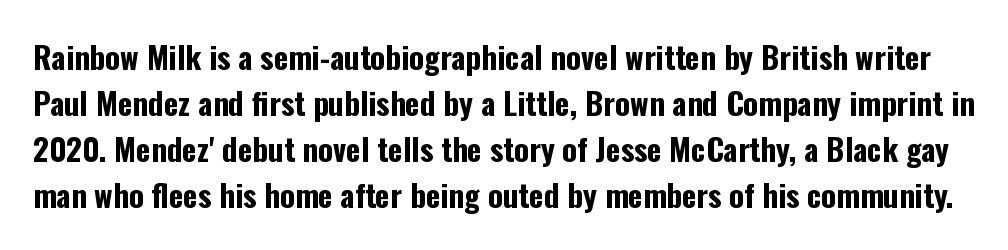
Q: Is the text bold? A: Yes.
Q: Is the text italic (slanted)? A: No, it is upright.
Q: Is the typeface a serif or a sans-serif typeface? A: Sans-serif.
Q: Is the text underlined? A: No.
Q: Is the spacing between letters normal or unusually wide? A: Normal.
Q: Is the spacing between lines tight, normal or loose? A: Normal.
Q: Width (condensed, normal, or wide)? A: Condensed.
Q: Stroke contrast? A: Low.
Q: x-height? A: Medium.
Q: Monospaced? A: No.
